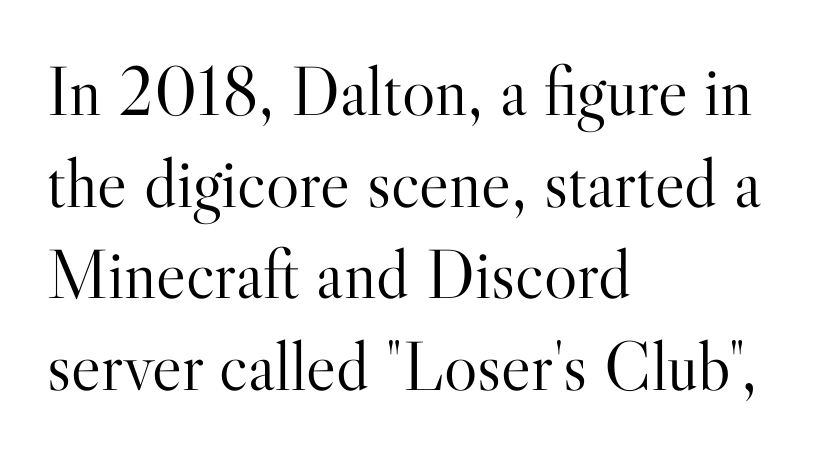
{"serif": "yes", "italic": "no", "bold": "no", "weight": "light", "width": "normal", "stroke_contrast": "high", "x_height": "small", "monospaced": "no", "underline": "no", "align": "left", "line_spacing": "normal", "line_spacing_ratio": 1.31, "letter_spacing": "normal", "letter_spacing_em": 0.0, "glyph_px": 70}
